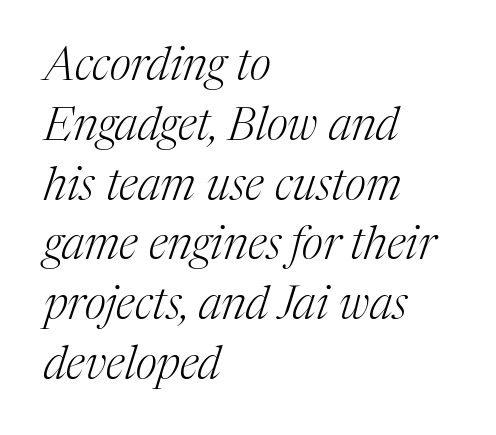
The image shows 46 px light serif type, italic (leaning right); set left-aligned, normal line spacing (1.3x), normal letter spacing, not underlined; medium stroke contrast and a medium x-height.
